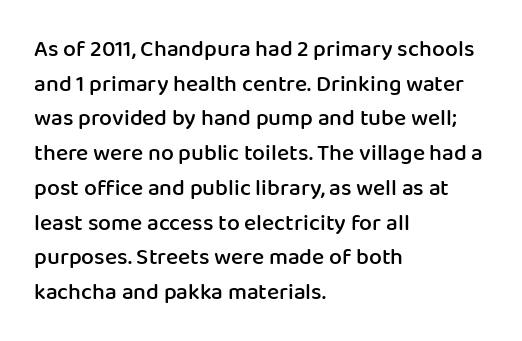
{"italic": "no", "bold": "semi", "underline": "no", "align": "left", "line_spacing": "normal", "line_spacing_ratio": 1.51, "letter_spacing": "normal", "letter_spacing_em": 0.0, "glyph_px": 23}
